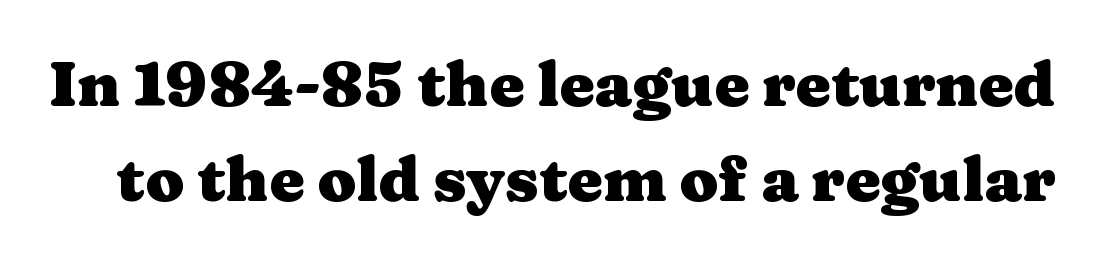
Q: Is the text bold? A: Yes.
Q: Is the text italic (slanted)? A: No, it is upright.
Q: Is the typeface a serif or a sans-serif typeface? A: Serif.
Q: Is the text underlined? A: No.
Q: Is the spacing between letters normal or unusually wide? A: Normal.
Q: Is the spacing between lines tight, normal or loose? A: Normal.
Q: Width (condensed, normal, or wide)? A: Wide.
Q: Stroke contrast? A: Medium.
Q: x-height? A: Medium.
Q: Monospaced? A: No.
